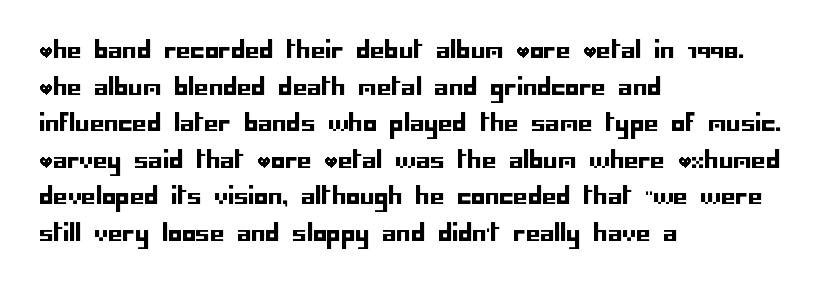
Rendered with straight, roman letterforms. Notice how the passage keeps a crisp vertical edge on the left only. A typesetter would call this leading conventional body-copy spacing. Is the letter spacing exaggerated? No — it looks like the ordinary default.
